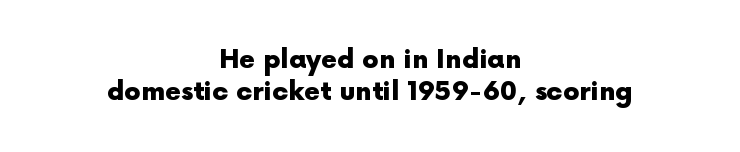
The image shows 26 px bold type, upright; set centered, line spacing 1.23x, normal letter spacing, not underlined.
